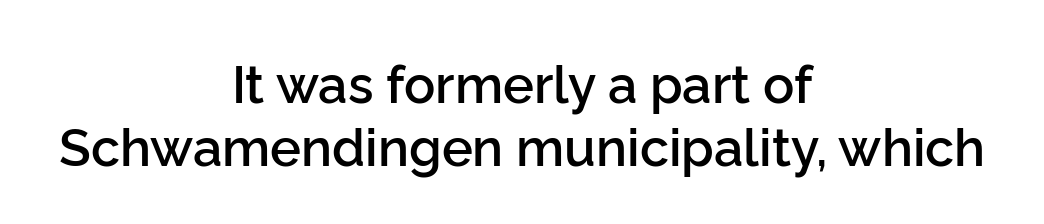
Caption: multi-line text, centered on the measure. The glyphs have the mass of a demibold cut, below bold. The letters stand straight up with perfectly vertical stems. Nothing unusual about the tracking: characters are spaced as the font intends.
